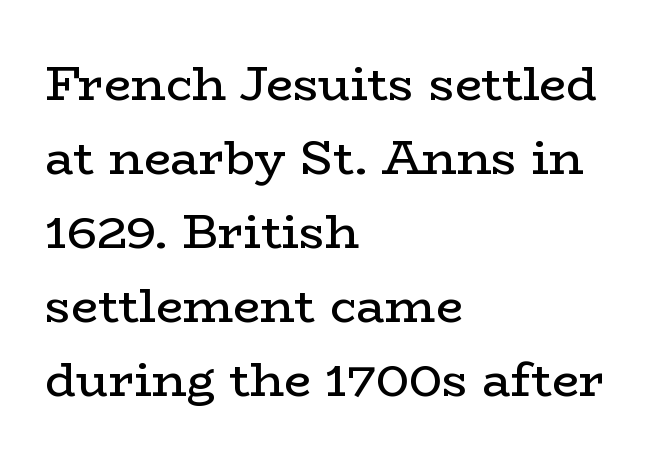
{"serif": "yes", "italic": "no", "bold": "no", "weight": "regular", "width": "wide", "stroke_contrast": "low", "x_height": "medium", "monospaced": "no", "underline": "no", "align": "left", "line_spacing": "normal", "line_spacing_ratio": 1.54, "letter_spacing": "normal", "letter_spacing_em": 0.0, "glyph_px": 48}
